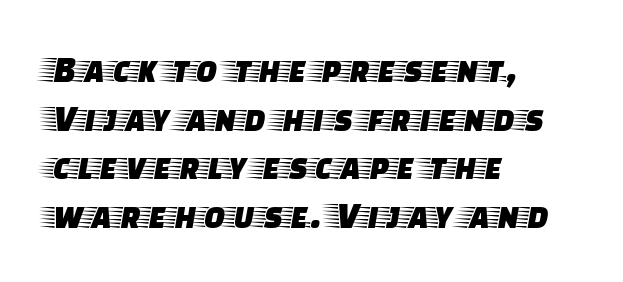
Type without underlining. Typographically, this falls in the serif category. Notice how the passage keeps a crisp vertical edge on the left only. The rendering uses natural spacing where letterforms have individual widths. Compared with typical paragraphs, the rows here are spaced about the same.
